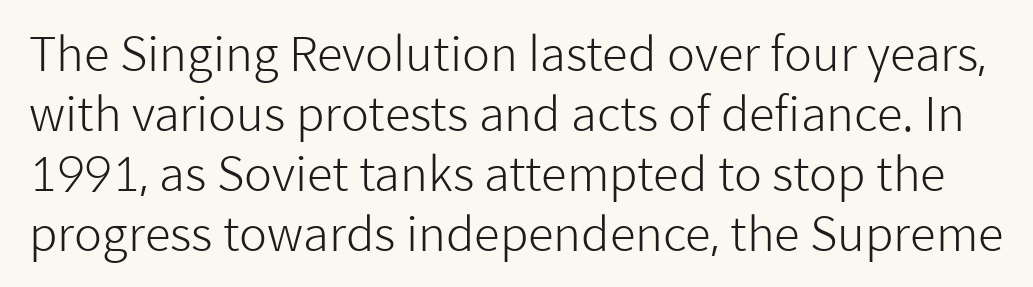
The image shows 47 px light sans-serif type, upright; set normal line spacing (1.28x), normal letter spacing, not underlined; low stroke contrast and a medium x-height.
